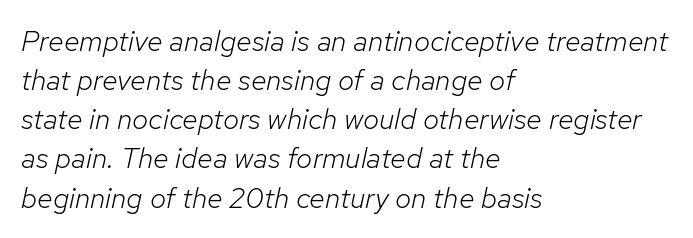
{"italic": "yes", "lean": "right", "slant_degrees": 12, "bold": "no", "weight": "light", "width": "normal", "stroke_contrast": "low", "x_height": "medium", "monospaced": "no", "underline": "no", "align": "left", "line_spacing": "normal", "line_spacing_ratio": 1.35, "letter_spacing": "normal", "letter_spacing_em": 0.0, "glyph_px": 29}
